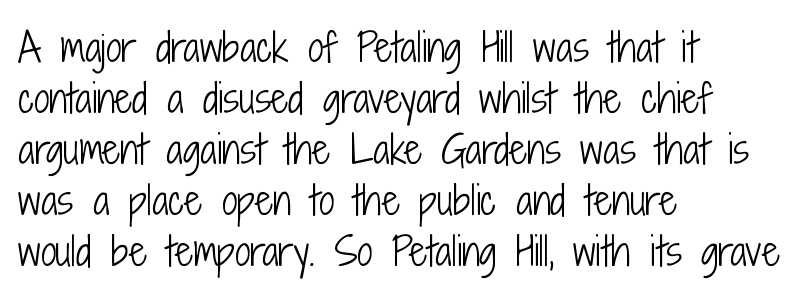
Regarding leading, the lines here are spaced in the standard way. Varying glyph widths throughout — classic text-font behaviour. This rendering uses left alignment, leaving the right contour irregular. Anything drawn beneath the words? Only blank space.
